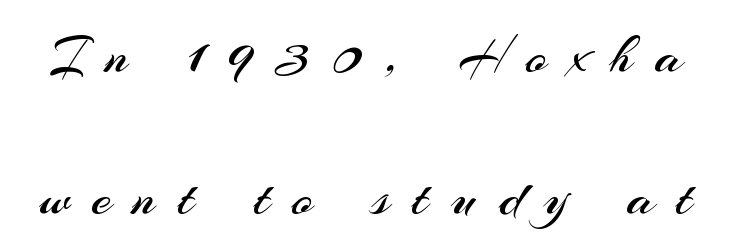
Stroke thickness stays within the range of a standard reading face or lighter. Spacing verdict: proportional, widths tailored to each character. Whoever set this chose breathing room over compactness in the vertical rhythm. Regarding serifs, this sample does without them. Bare-footed words on every line.
